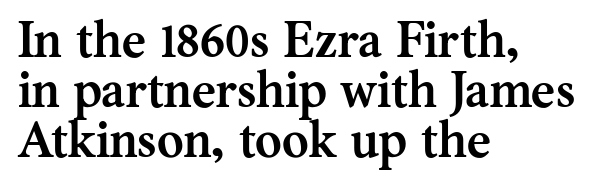
Q: Is the text bold? A: Yes.
Q: Is the text italic (slanted)? A: No, it is upright.
Q: Is the typeface a serif or a sans-serif typeface? A: Serif.
Q: Is the text underlined? A: No.
Q: How is the paragraph aligned? A: Left-aligned.
Q: Is the spacing between letters normal or unusually wide? A: Normal.
Q: Is the spacing between lines tight, normal or loose? A: Tight.
Q: Width (condensed, normal, or wide)? A: Normal.
Q: Stroke contrast? A: Medium.
Q: x-height? A: Medium.
Q: Monospaced? A: No.
